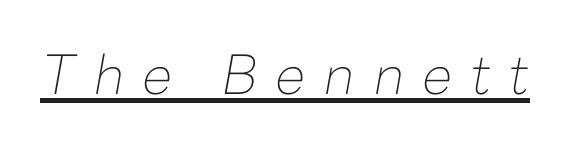
{"italic": "yes", "lean": "right", "slant_degrees": 10, "bold": "no", "weight": "thin", "width": "normal", "stroke_contrast": "low", "x_height": "medium", "monospaced": "no", "underline": "yes", "letter_spacing": "wide", "letter_spacing_em": 0.35, "glyph_px": 54}
